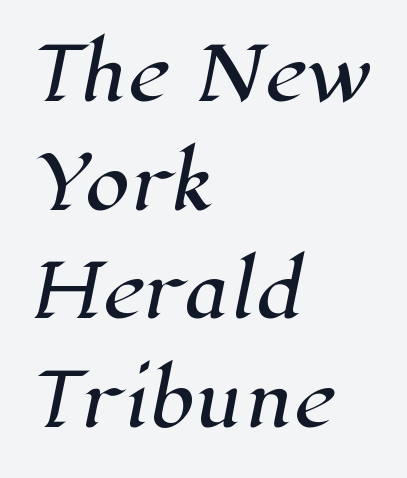
Q: Is the typeface a serif or a sans-serif typeface? A: Serif.
Q: Is the text underlined? A: No.
Q: How is the paragraph aligned? A: Left-aligned.
Q: Is the spacing between letters normal or unusually wide? A: Normal.
Q: Is the spacing between lines tight, normal or loose? A: Normal.
Q: Width (condensed, normal, or wide)? A: Normal.
Q: Stroke contrast? A: High.
Q: x-height? A: Medium.
Q: Monospaced? A: No.
